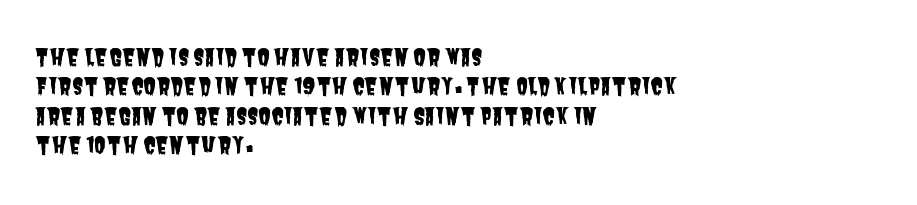
Q: Is the text underlined? A: No.
Q: How is the paragraph aligned? A: Left-aligned.
Q: Is the spacing between letters normal or unusually wide? A: Normal.
Q: Is the spacing between lines tight, normal or loose? A: Normal.
